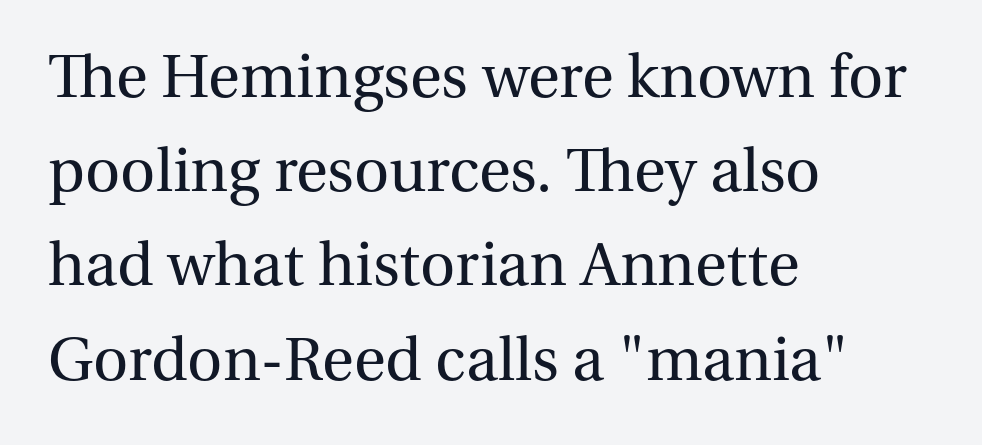
Q: Is the text bold? A: No.
Q: Is the text italic (slanted)? A: No, it is upright.
Q: Is the typeface a serif or a sans-serif typeface? A: Serif.
Q: Is the text underlined? A: No.
Q: How is the paragraph aligned? A: Left-aligned.
Q: Is the spacing between letters normal or unusually wide? A: Normal.
Q: Is the spacing between lines tight, normal or loose? A: Normal.
Q: Width (condensed, normal, or wide)? A: Normal.
Q: Stroke contrast? A: Medium.
Q: x-height? A: Medium.
Q: Monospaced? A: No.
